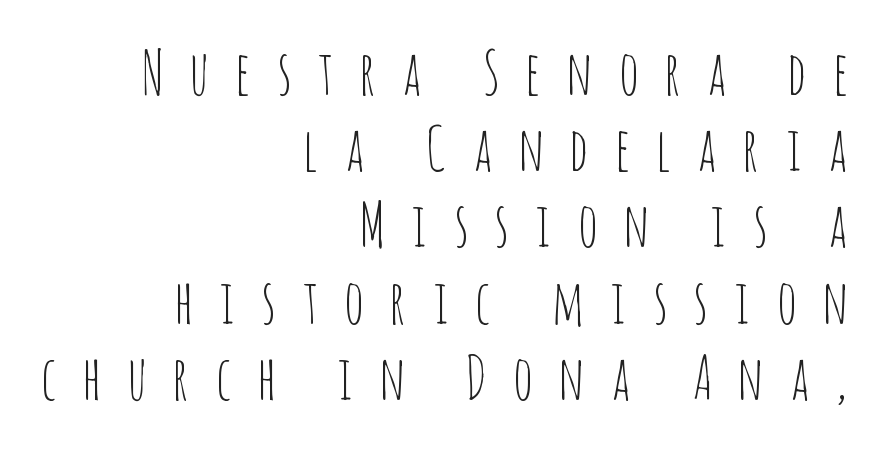
Notice how descenders clear the ascenders below comfortably — that's standard leading. The passage shown is typed in a proportional face where columns would drift. Leftover space on each line is placed entirely before the opening word. The passage shown is typeset with a sans-serif family. No italicization has been applied; the sample stays upright.
